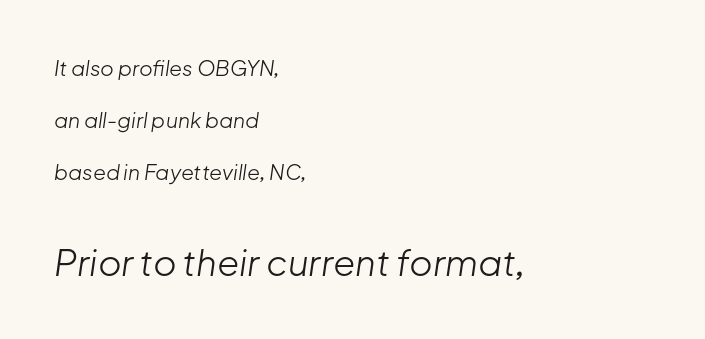
The image shows 36 px light type, italic (leaning right); set left-aligned, loose line spacing (2.47x), normal letter spacing, not underlined; the second (bottom) block is 1.71x larger; low stroke contrast and a medium x-height.
